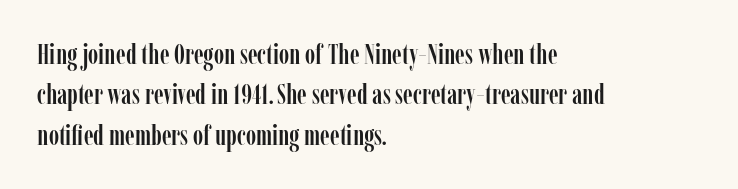
Layout note: lines flush left. Only glyphs here, with clear space below each row. Font category for this specimen: serif. Baseline-to-baseline distance is the conventional proportion of letter height.
